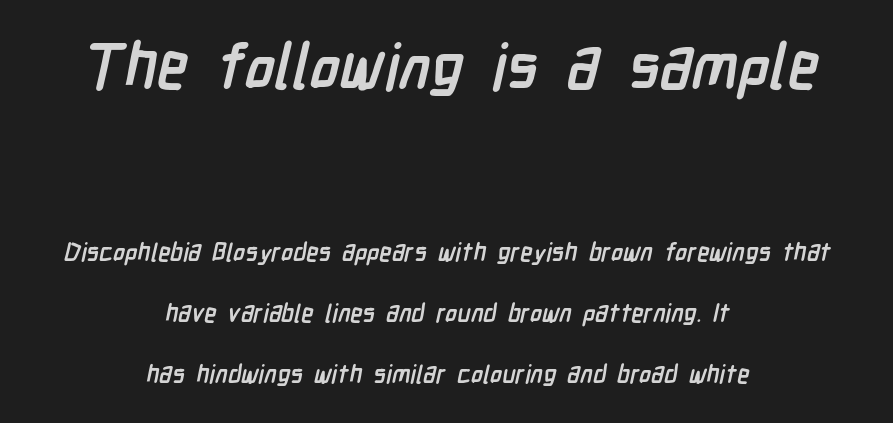
{"serif": "no", "bold": "yes", "weight": "semibold", "width": "condensed", "stroke_contrast": "low", "x_height": "medium", "monospaced": "no", "underline": "no", "align": "center", "line_spacing": "loose", "line_spacing_ratio": 2.45, "letter_spacing": "normal", "letter_spacing_em": 0.0, "larger_block": "first", "size_ratio": 2.52, "glyph_px": 63}
